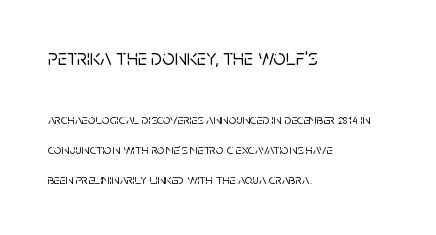
Is there any slant? The stems are plumb. Left-aligned paragraph, ragged on the right. Bare-footed words on every line. This layout puts the oversized block above and the modest block below. Quick note: interline space is abundant.
